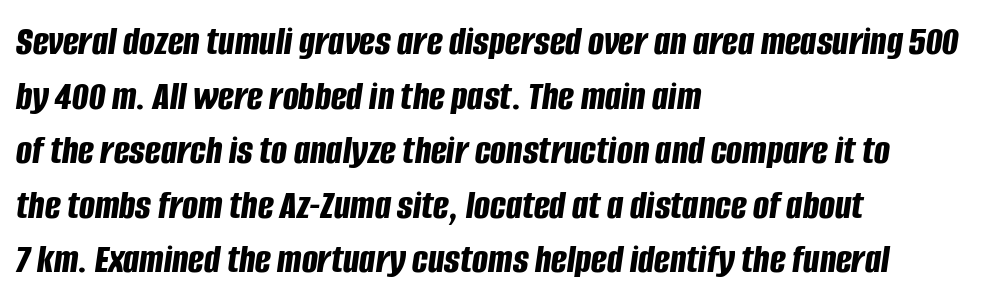
The image shows 42 px bold, condensed type, italic (leaning right); set left-aligned, normal line spacing (1.3x), normal letter spacing, not underlined; low stroke contrast and a large x-height.
